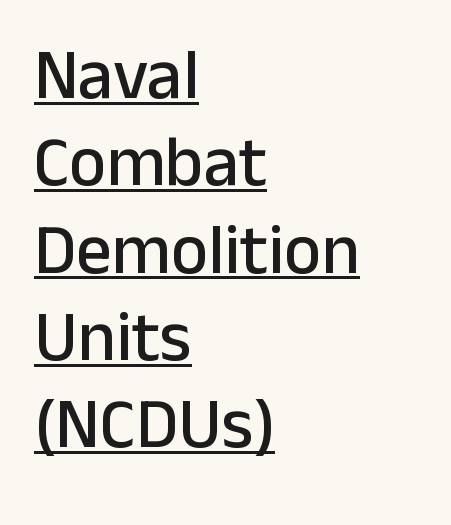
The image shows 71 px sans-serif type, upright; set left-aligned, line spacing 1.23x, normal letter spacing, underlined; low stroke contrast and a medium x-height.
